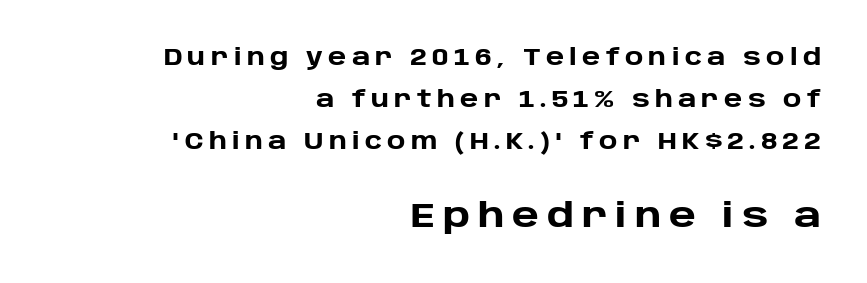
Q: Is the text bold? A: Yes.
Q: Is the text italic (slanted)? A: No, it is upright.
Q: Is the typeface a serif or a sans-serif typeface? A: Sans-serif.
Q: Is the text underlined? A: No.
Q: How is the paragraph aligned? A: Right-aligned.
Q: Is the spacing between letters normal or unusually wide? A: Unusually wide.
Q: Which block of text is set in a larger size, the first (top) or the second (bottom)? A: The second (bottom) one.
Q: Width (condensed, normal, or wide)? A: Normal.
Q: Stroke contrast? A: Low.
Q: x-height? A: Large.
Q: Monospaced? A: No.
